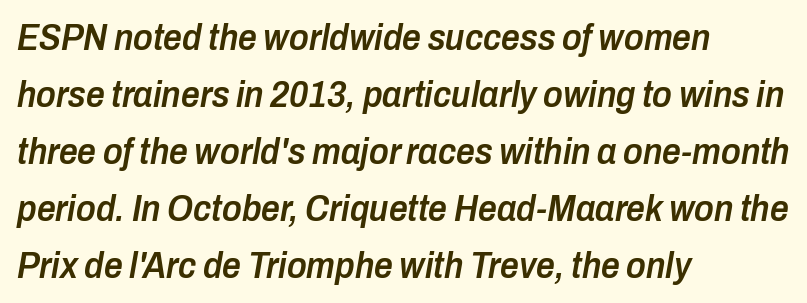
The gap between lines stays unmarked. Think of a printed novel: that variable character pitch is what you see here. What weight is shown? A semibold, between regular and bold. A student would call this left alignment; a typographer would say flush left, rag right.
